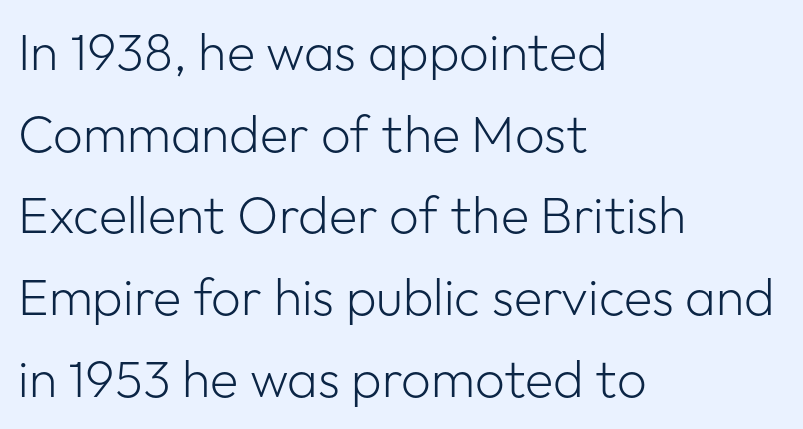
Compared with a centered layout, this one pins lines to the left instead. The type is set solid horizontally, with unmodified tracking. Classification — sans serif. The typesetting does not lean heavy: it is not bold.
